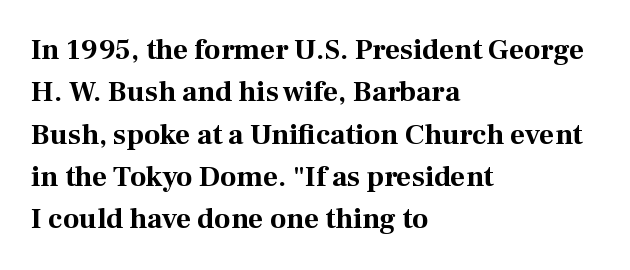
The image shows 29 px bold serif type, upright; set left-aligned, normal line spacing (1.46x), normal letter spacing, not underlined; medium stroke contrast and a medium x-height.
